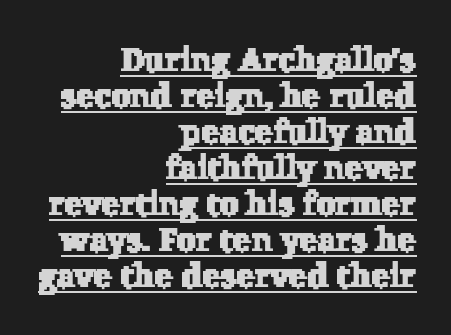
The image shows 34 px serif type; set right-aligned, tight line spacing (1.06x), normal letter spacing, underlined; low stroke contrast and a medium x-height.
